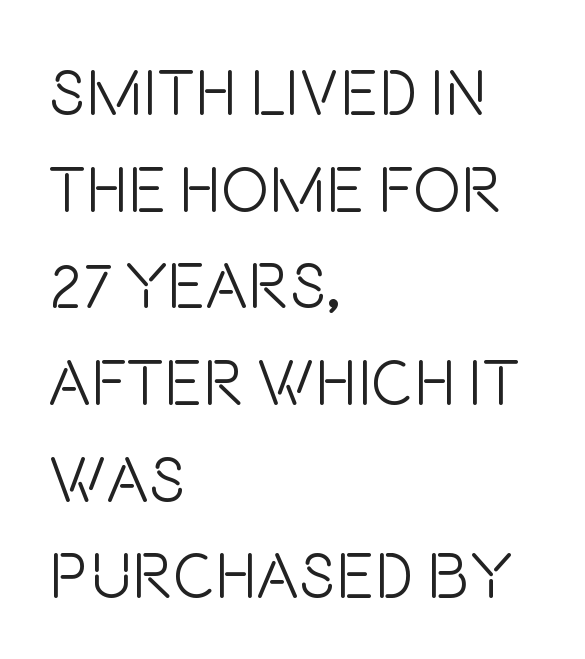
The image shows 64 px light, condensed sans-serif type, upright; set left-aligned, normal line spacing (1.51x), normal letter spacing, not underlined; low stroke contrast and a large x-height.
